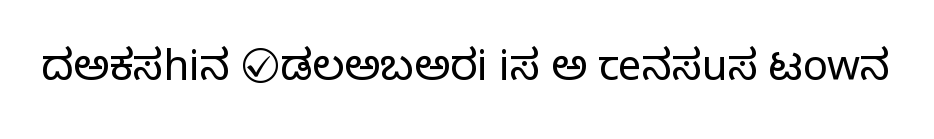
Q: Is the text bold? A: No.
Q: Is the text italic (slanted)? A: No, it is upright.
Q: Is the typeface a serif or a sans-serif typeface? A: Sans-serif.
Q: Is the text underlined? A: No.
Q: Is the spacing between letters normal or unusually wide? A: Normal.
Q: Width (condensed, normal, or wide)? A: Normal.
Q: Stroke contrast? A: Low.
Q: x-height? A: Medium.
Q: Monospaced? A: No.
